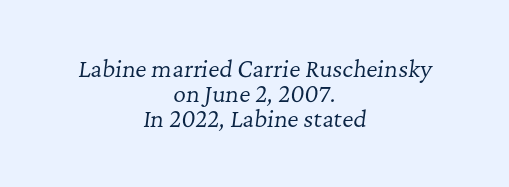
{"italic": "yes", "lean": "right", "slant_degrees": 7, "bold": "no", "underline": "no", "align": "center", "line_spacing": "tight", "line_spacing_ratio": 1.14, "letter_spacing": "normal", "letter_spacing_em": 0.0, "glyph_px": 22}
